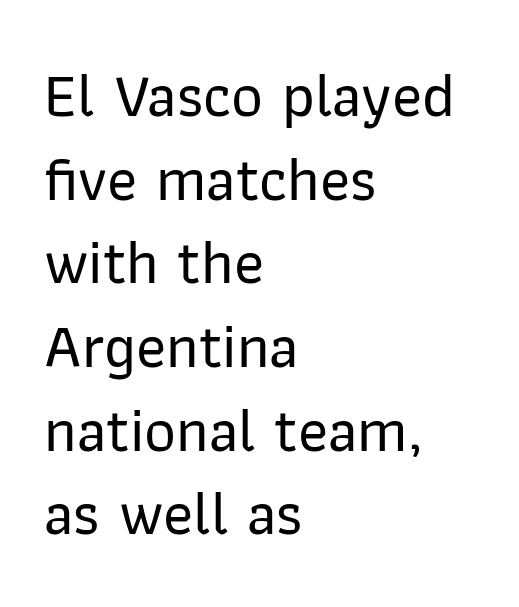
Is there much room between lines? A standard amount, neither cramped nor airy. Proportional: the letters do not fall into vertical columns. The gap between lines stays unmarked. Upright lettering throughout. The tracking reads as untouched default to a designer's eye. Each line starts at the same left margin while the right side varies.
